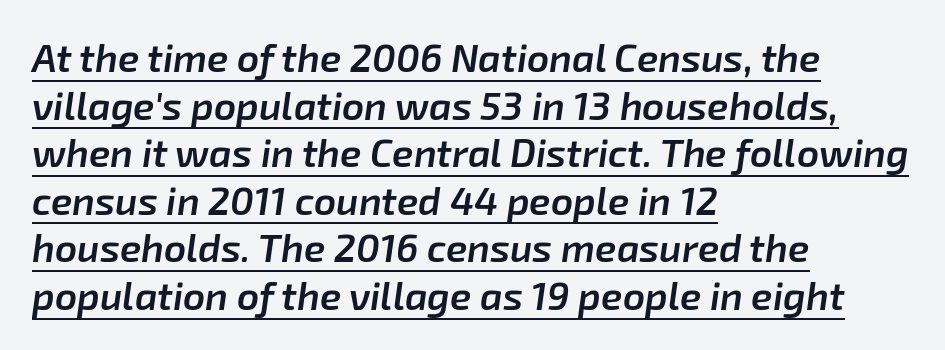
All the whitespace from short lines collects on the right. Stems and bowls a touch heavier than normal — semibold. Descenders here cross a horizontal rule under the line. This rendering leaves character spacing at its baseline value.
